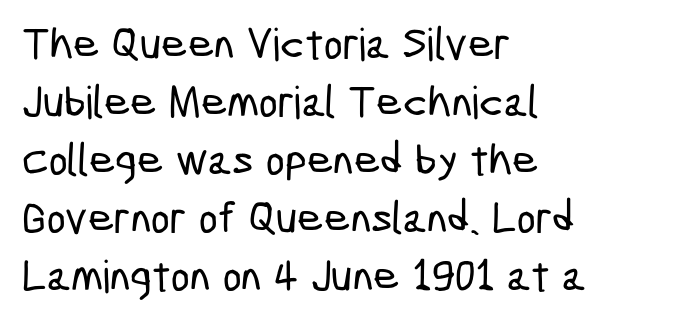
{"serif": "no", "width": "condensed", "stroke_contrast": "low", "x_height": "medium", "monospaced": "no", "underline": "no", "align": "left", "line_spacing": "normal", "line_spacing_ratio": 1.29, "letter_spacing": "normal", "letter_spacing_em": 0.0, "glyph_px": 45}
